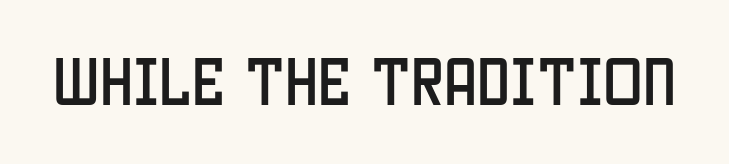
Q: Is the text italic (slanted)? A: No, it is upright.
Q: Is the typeface a serif or a sans-serif typeface? A: Sans-serif.
Q: Is the text underlined? A: No.
Q: Is the spacing between letters normal or unusually wide? A: Normal.
Q: Width (condensed, normal, or wide)? A: Condensed.
Q: Stroke contrast? A: Low.
Q: x-height? A: Large.
Q: Monospaced? A: No.
